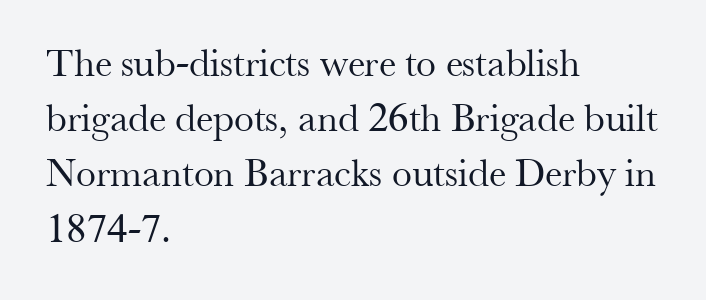
Q: Is the text bold? A: No.
Q: Is the text italic (slanted)? A: No, it is upright.
Q: Is the typeface a serif or a sans-serif typeface? A: Serif.
Q: Is the text underlined? A: No.
Q: How is the paragraph aligned? A: Left-aligned.
Q: Is the spacing between letters normal or unusually wide? A: Normal.
Q: Is the spacing between lines tight, normal or loose? A: Normal.
Q: Width (condensed, normal, or wide)? A: Normal.
Q: Stroke contrast? A: Medium.
Q: x-height? A: Small.
Q: Monospaced? A: No.
